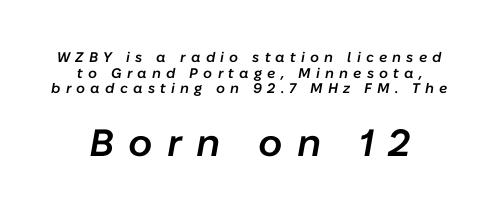
{"italic": "yes", "lean": "right", "slant_degrees": 10, "bold": "semi", "weight": "semibold", "width": "normal", "stroke_contrast": "low", "x_height": "medium", "monospaced": "no", "underline": "no", "line_spacing": "tight", "line_spacing_ratio": 1.11, "letter_spacing": "wide", "letter_spacing_em": 0.37, "larger_block": "second", "size_ratio": 2.71, "glyph_px": 38}
